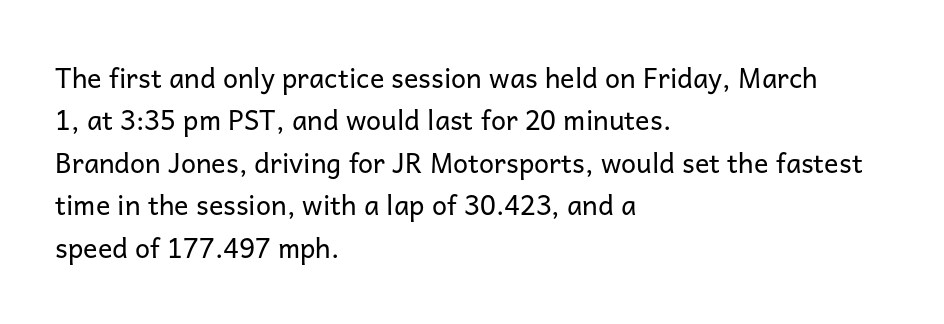
Q: Is the text bold? A: No.
Q: Is the text italic (slanted)? A: No, it is upright.
Q: Is the text underlined? A: No.
Q: How is the paragraph aligned? A: Left-aligned.
Q: Is the spacing between letters normal or unusually wide? A: Normal.
Q: Is the spacing between lines tight, normal or loose? A: Normal.
